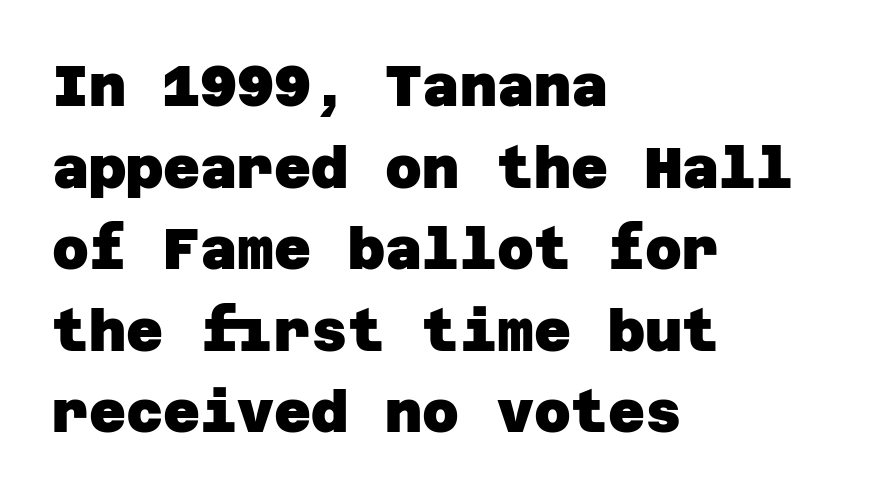
{"serif": "no", "bold": "yes", "weight": "heavy", "width": "normal", "stroke_contrast": "low", "x_height": "large", "underline": "no", "align": "left", "line_spacing": "normal", "line_spacing_ratio": 1.43, "letter_spacing": "normal", "letter_spacing_em": 0.0, "glyph_px": 57}
